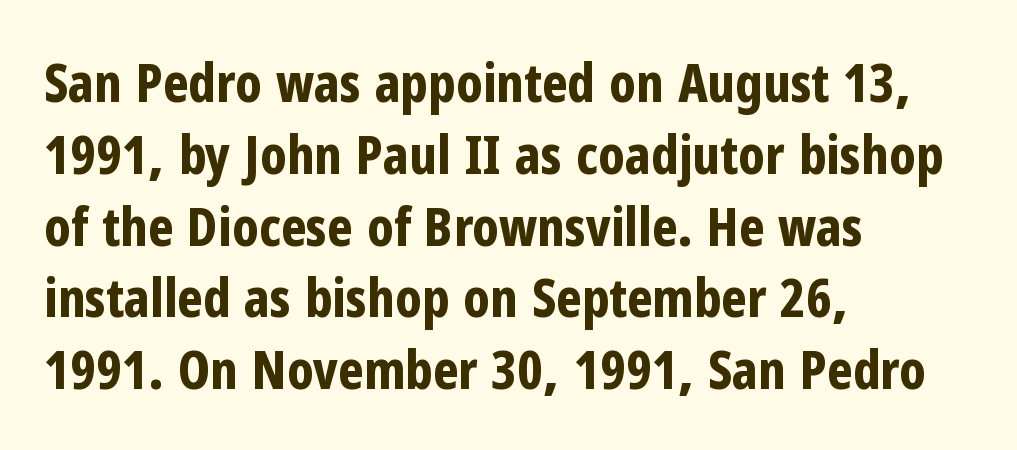
Q: Is the text bold? A: Yes.
Q: Is the text italic (slanted)? A: No, it is upright.
Q: Is the typeface a serif or a sans-serif typeface? A: Sans-serif.
Q: Is the text underlined? A: No.
Q: How is the paragraph aligned? A: Left-aligned.
Q: Is the spacing between letters normal or unusually wide? A: Normal.
Q: Is the spacing between lines tight, normal or loose? A: Normal.
Q: Width (condensed, normal, or wide)? A: Condensed.
Q: Stroke contrast? A: Low.
Q: x-height? A: Medium.
Q: Monospaced? A: No.
